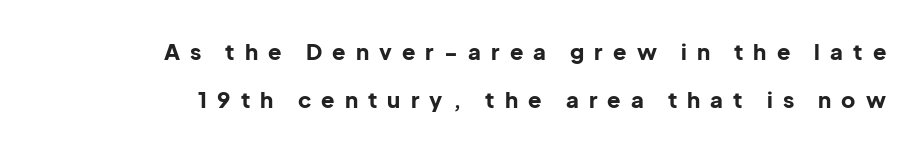
Q: Is the text bold? A: Yes.
Q: Is the text italic (slanted)? A: No, it is upright.
Q: Is the text underlined? A: No.
Q: Is the spacing between letters normal or unusually wide? A: Unusually wide.
Q: Is the spacing between lines tight, normal or loose? A: Loose.
